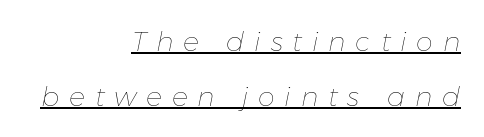
Letter spacing: wide. The typesetting does not lean heavy: it is not bold. Students, observe the line beneath the letters — that is underlining. Leading: increased. The text carries the slant typical of an italic or oblique font.
